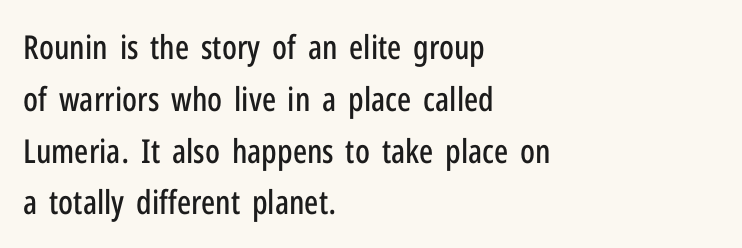
The specimen omits any rule beneath the text block's lines. A typesetter would label this face a sans. The passage shown is typed in a proportional face where columns would drift. Spacing between characters is what you'd get straight out of the box. The ragged edge is on the right, which tells us the setting is flush left.
